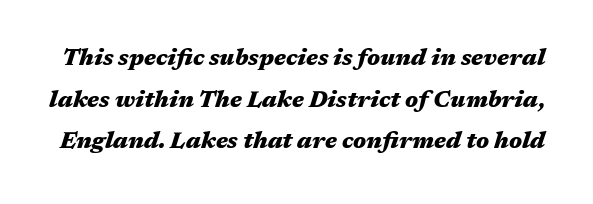
These lines were composed using italics. What stands out about the letter spacing? Nothing — it is the standard amount. The rendering uses a bold face; every stroke is thick and dark. The space directly below the letters is spotless.
